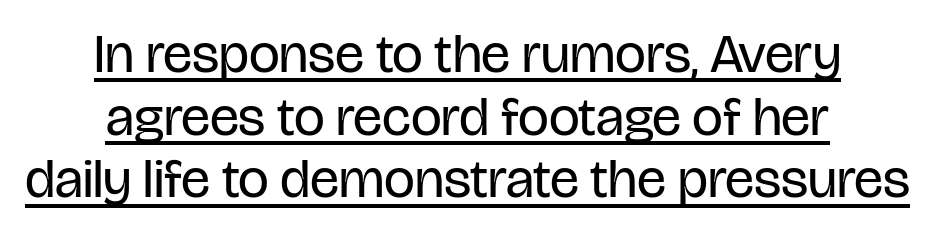
No italicization has been applied; the sample stays upright. Where is the straight margin? There isn't one; the lines are centered. The letters advance in unequal steps, a hallmark of proportional type. Tightly led — the rows are bunched.
